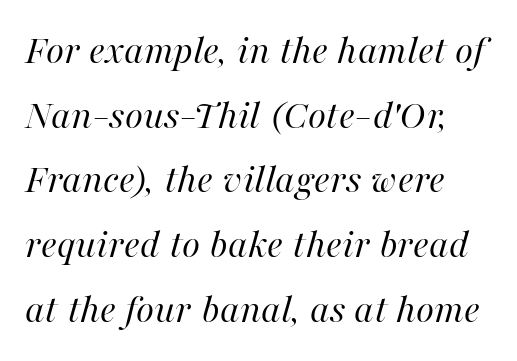
Reading down the column, the eye jumps a familiar distance to each next line. Students, note that the glyphs here touch the page at normal intervals. The glyphs are unaccompanied by any horizontal stroke below them. Character widths vary here, with narrow letters taking less room than wide ones. Vertical stems look standard width or narrower in stroke.
